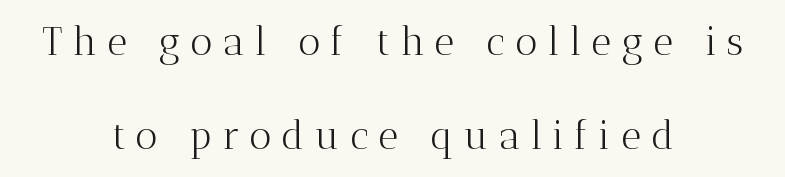
{"serif": "yes", "italic": "no", "bold": "no", "weight": "light", "width": "normal", "stroke_contrast": "medium", "x_height": "medium", "monospaced": "no", "underline": "no", "align": "center", "line_spacing": "loose", "line_spacing_ratio": 2.4, "letter_spacing": "wide", "letter_spacing_em": 0.26, "glyph_px": 39}
